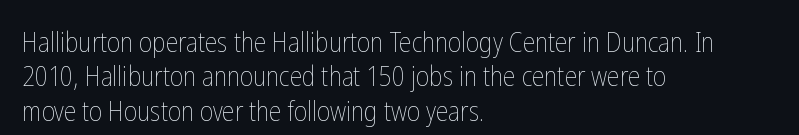
Spacing verdict: proportional, widths tailored to each character. Notice how the stems are strictly vertical — no italics here. A bare baseline throughout the passage. Notice how the passage keeps a crisp vertical edge on the left only.
